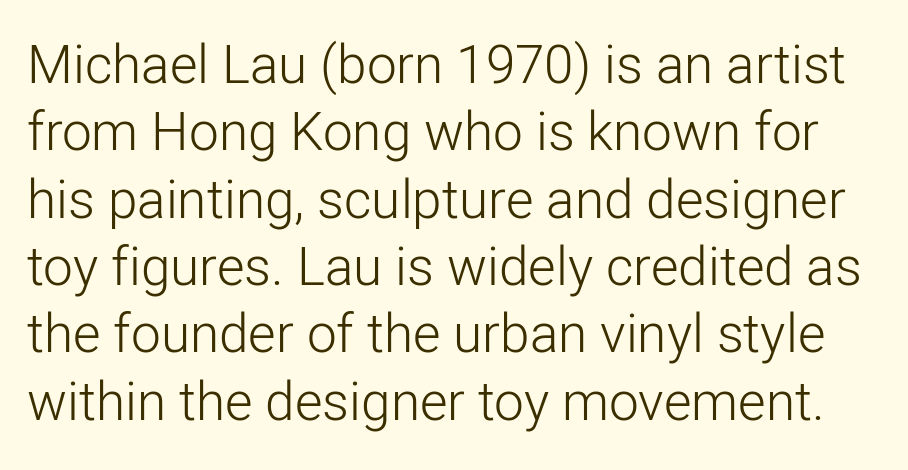
Nope, no serifs anywhere on these letters. Is the stroke heavy? The answer is a plain regular-or-lighter. Descenders are the only things crossing below the line. This is the regular roman posture of the typeface.
